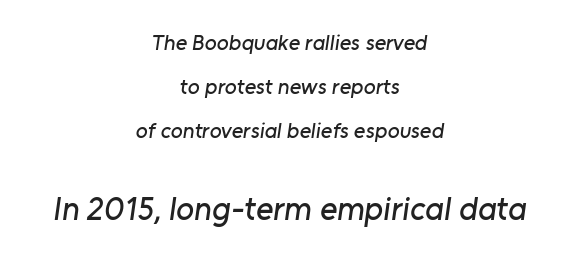
Q: Is the typeface a serif or a sans-serif typeface? A: Sans-serif.
Q: Is the text underlined? A: No.
Q: How is the paragraph aligned? A: Centered.
Q: Is the spacing between letters normal or unusually wide? A: Normal.
Q: Is the spacing between lines tight, normal or loose? A: Loose.
Q: Which block of text is set in a larger size, the first (top) or the second (bottom)? A: The second (bottom) one.
Q: Width (condensed, normal, or wide)? A: Normal.
Q: Stroke contrast? A: Low.
Q: x-height? A: Medium.
Q: Monospaced? A: No.
